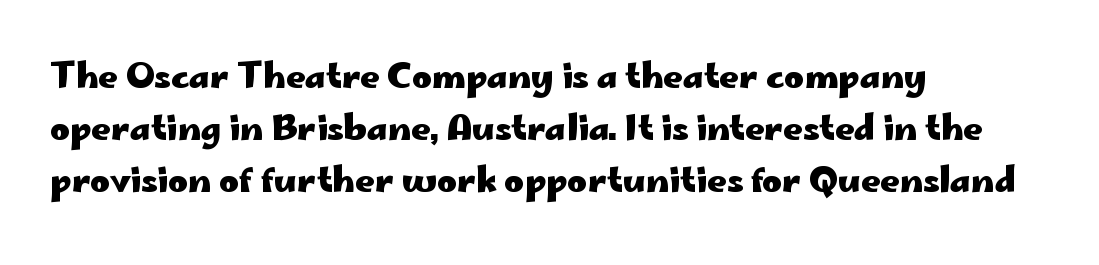
This sample is left-justified, so line endings fall wherever the words run out. Rows of type keep a routine distance in the vertical direction. Posture: vertical. The rendering uses natural spacing where letterforms have individual widths. These lines keep a tight, regular rhythm from letter to letter. The baseline area is clear.
